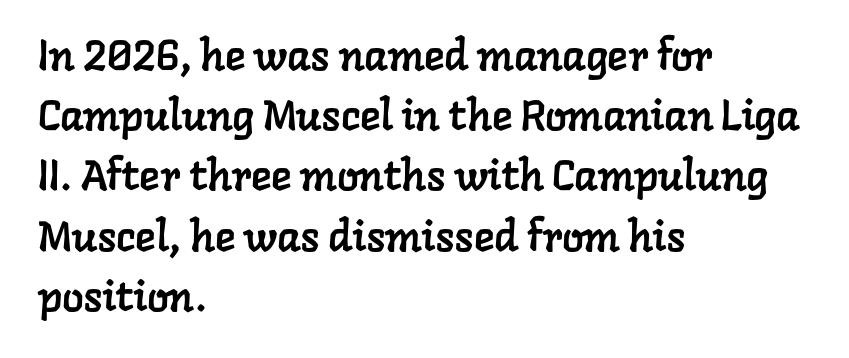
Do the characters align in a grid? No, the font is proportional. Glyph-to-glyph distance matches everyday printed text. The glyphs in this specimen are seriffed. Vertically, the passage feels balanced, rows spaced as you'd expect. Left-aligned paragraph, ragged on the right.
